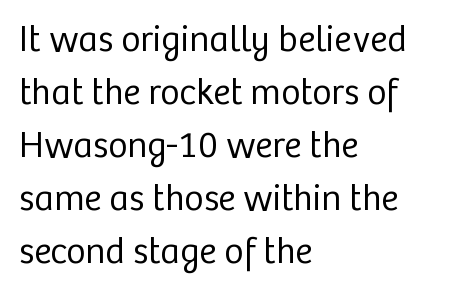
Q: Is the text bold? A: No.
Q: Is the text italic (slanted)? A: No, it is upright.
Q: Is the typeface a serif or a sans-serif typeface? A: Sans-serif.
Q: Is the text underlined? A: No.
Q: How is the paragraph aligned? A: Left-aligned.
Q: Is the spacing between letters normal or unusually wide? A: Normal.
Q: Is the spacing between lines tight, normal or loose? A: Normal.
Q: Width (condensed, normal, or wide)? A: Normal.
Q: Stroke contrast? A: Low.
Q: x-height? A: Medium.
Q: Monospaced? A: No.
